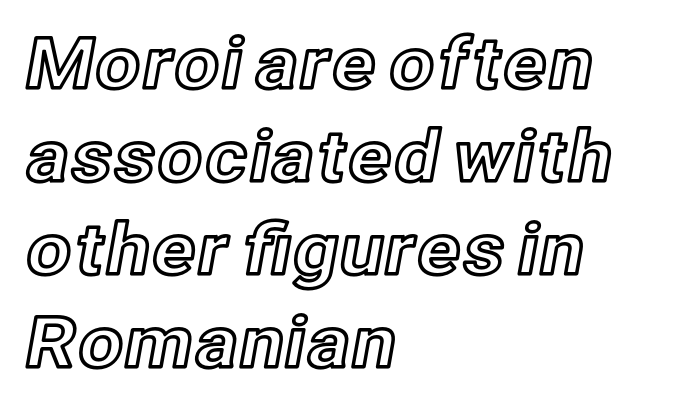
Alignment: flush left. Letter spacing: default. The letters advance in unequal steps, a hallmark of proportional type. One glance says typical: line gaps are just what's usual.
